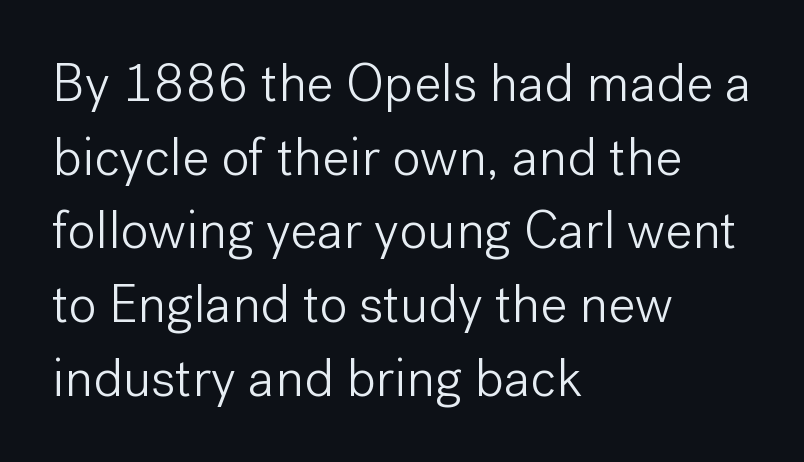
The image shows 53 px light sans-serif type, upright; set left-aligned, normal line spacing (1.39x), normal letter spacing, not underlined; low stroke contrast and a medium x-height.
